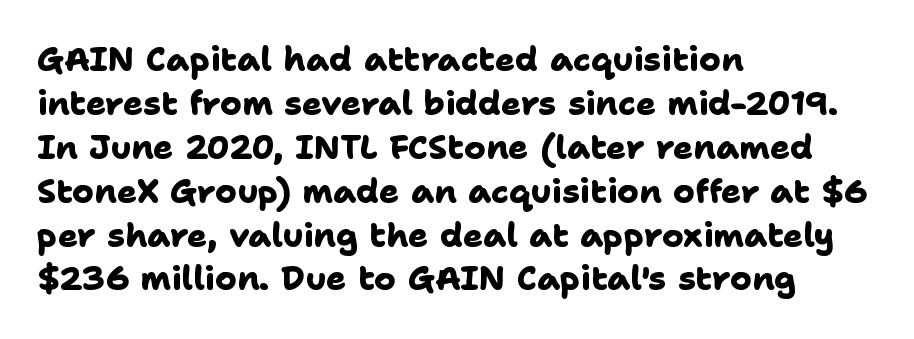
Q: Is the text bold? A: Yes.
Q: Is the typeface a serif or a sans-serif typeface? A: Sans-serif.
Q: Is the text underlined? A: No.
Q: How is the paragraph aligned? A: Left-aligned.
Q: Is the spacing between letters normal or unusually wide? A: Normal.
Q: Is the spacing between lines tight, normal or loose? A: Normal.
Q: Width (condensed, normal, or wide)? A: Normal.
Q: Stroke contrast? A: Low.
Q: x-height? A: Medium.
Q: Monospaced? A: No.
